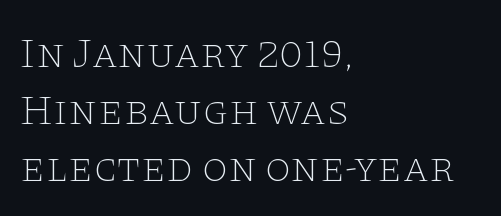
The image shows 42 px thin, wide serif type, upright; set left-aligned, normal line spacing (1.36x), normal letter spacing, not underlined; low stroke contrast and a large x-height.
